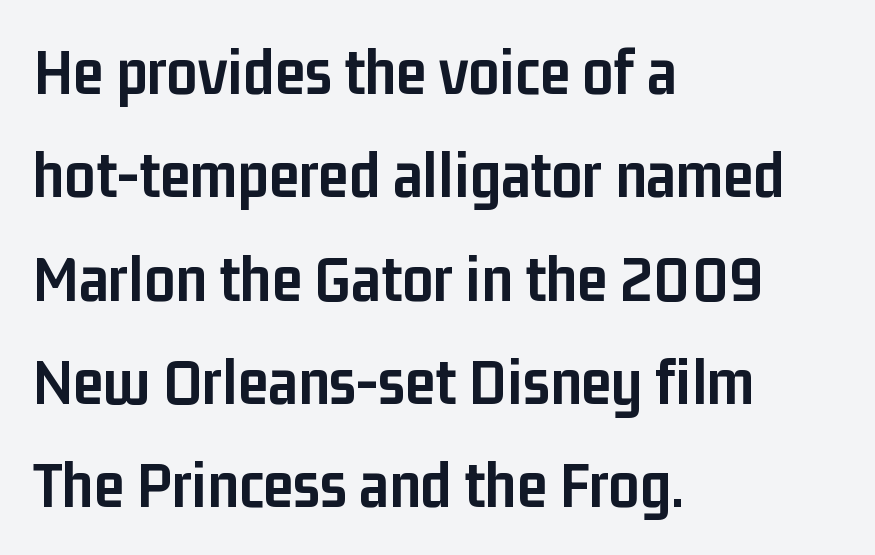
{"serif": "no", "italic": "no", "bold": "yes", "weight": "semibold", "width": "condensed", "stroke_contrast": "low", "x_height": "medium", "monospaced": "no", "underline": "no", "align": "left", "line_spacing": "normal", "line_spacing_ratio": 1.52, "letter_spacing": "normal", "letter_spacing_em": 0.0, "glyph_px": 68}
